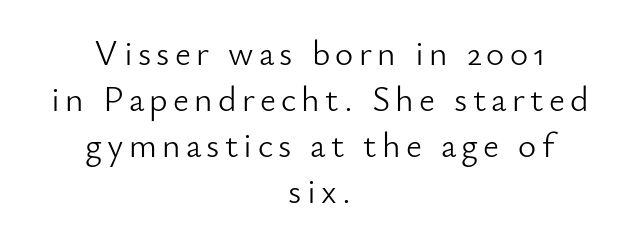
{"serif": "no", "italic": "no", "bold": "no", "weight": "light", "width": "normal", "stroke_contrast": "low", "x_height": "small", "monospaced": "no", "underline": "no", "align": "center", "line_spacing": "normal", "line_spacing_ratio": 1.31, "glyph_px": 35}
